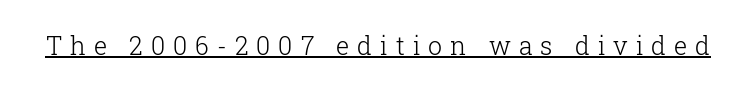
Q: Is the text bold? A: No.
Q: Is the text italic (slanted)? A: No, it is upright.
Q: Is the text underlined? A: Yes.
Q: Is the spacing between letters normal or unusually wide? A: Unusually wide.
